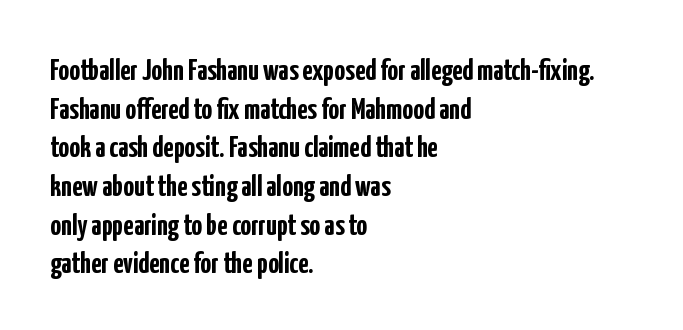
The image shows 30 px semibold, condensed sans-serif type, upright; set left-aligned, normal line spacing (1.29x), normal letter spacing, not underlined; low stroke contrast and a medium x-height.
